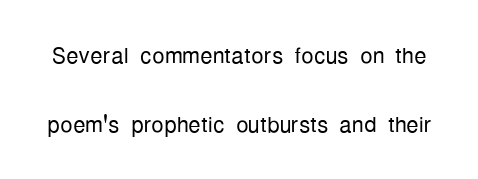
The image shows 31 px light, condensed sans-serif type, upright; set loose line spacing (2.21x), normal letter spacing, not underlined; low stroke contrast and a medium x-height.
